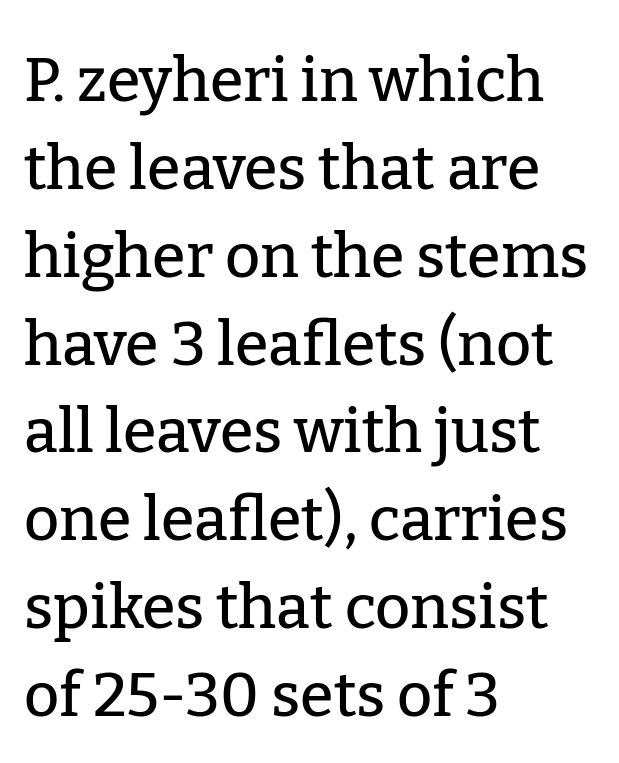
{"serif": "yes", "italic": "no", "width": "normal", "stroke_contrast": "low", "x_height": "medium", "monospaced": "no", "underline": "no", "align": "left", "line_spacing": "normal", "line_spacing_ratio": 1.44, "letter_spacing": "normal", "letter_spacing_em": 0.0, "glyph_px": 61}
